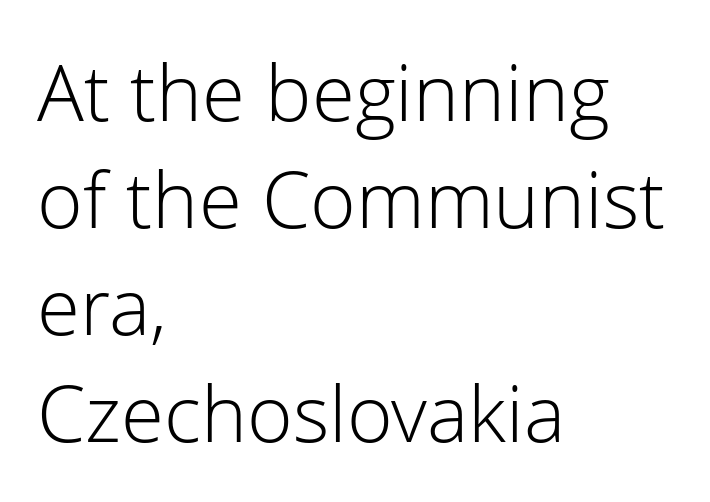
When letters stand straight like this, we call the style roman or upright. Notice how descenders clear the ascenders below comfortably — that's standard leading. Each stroke keeps to a modest, everyday thickness or less. Classification — sans serif. Rule under the text: the space is simply empty. Here the glyphs are tracked normally, forming tight word shapes.
